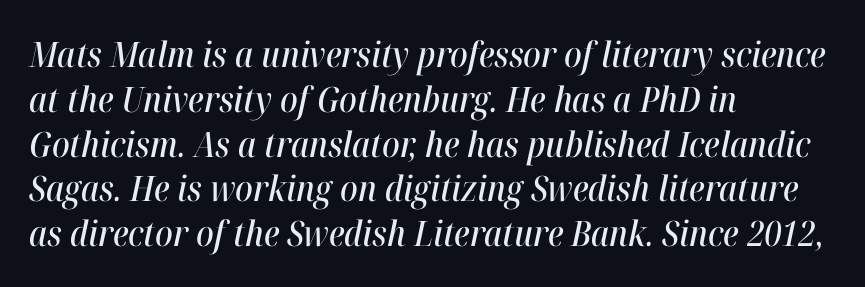
The image shows 35 px condensed type, italic (leaning right); set left-aligned, normal line spacing (1.28x), normal letter spacing, not underlined; high stroke contrast and a medium x-height.
